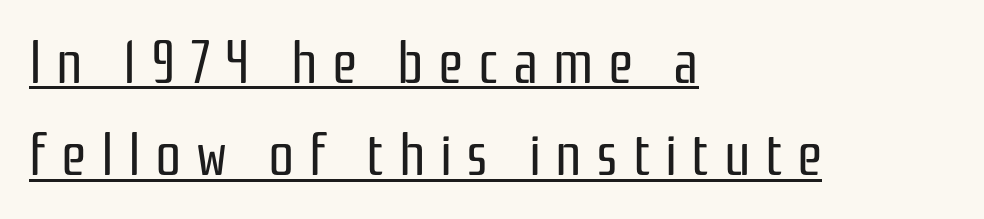
The face used here is proportionally spaced, like ordinary book or web type. Notice how the passage keeps a crisp vertical edge on the left only. When letters stand straight like this, we call the style roman or upright. Looks like someone drew a line under every word here. Typographically, this falls in the sans-serif category.
